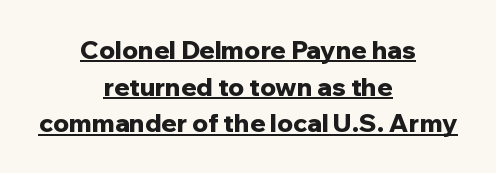
Q: Is the text bold? A: Yes.
Q: Is the text italic (slanted)? A: No, it is upright.
Q: Is the text underlined? A: Yes.
Q: How is the paragraph aligned? A: Centered.
Q: Is the spacing between letters normal or unusually wide? A: Normal.
Q: Is the spacing between lines tight, normal or loose? A: Normal.
